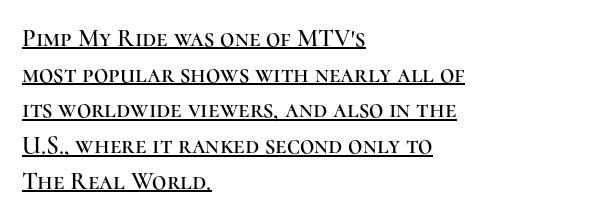
{"italic": "no", "underline": "yes", "align": "left", "line_spacing": "normal", "line_spacing_ratio": 1.43, "letter_spacing": "normal", "letter_spacing_em": 0.0, "glyph_px": 25}
